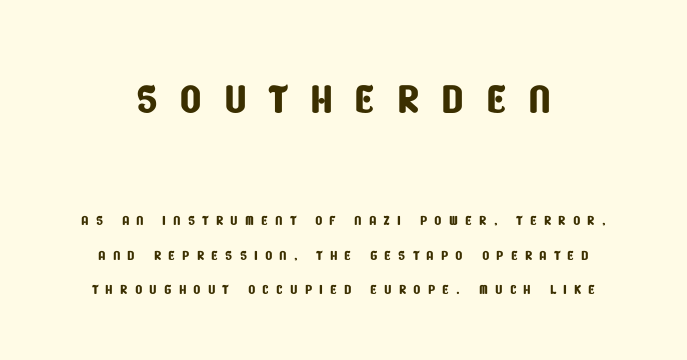
Q: Is the typeface a serif or a sans-serif typeface? A: Sans-serif.
Q: Is the text underlined? A: No.
Q: Is the spacing between letters normal or unusually wide? A: Unusually wide.
Q: Which block of text is set in a larger size, the first (top) or the second (bottom)? A: The first (top) one.
Q: Width (condensed, normal, or wide)? A: Condensed.
Q: Stroke contrast? A: Low.
Q: x-height? A: Large.
Q: Monospaced? A: No.
